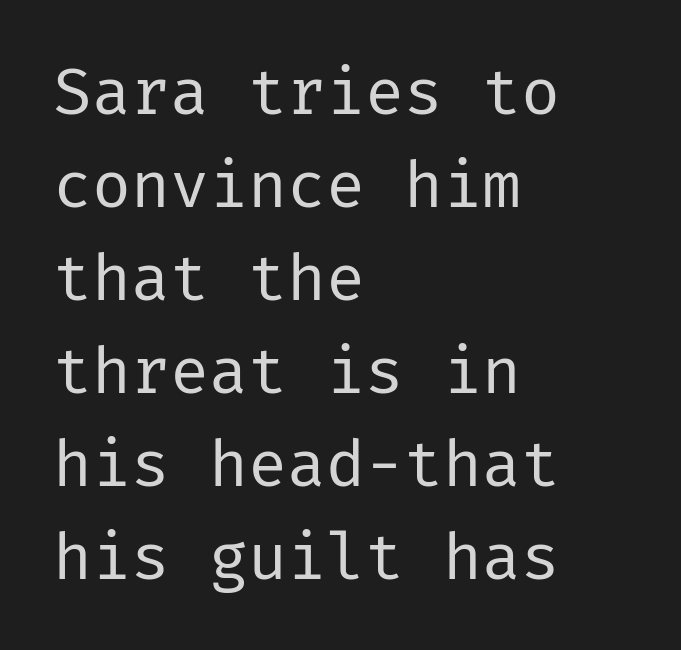
The image shows 65 px regular-weight sans-serif type, upright; set left-aligned, normal line spacing (1.43x), normal letter spacing, not underlined; low stroke contrast and a medium x-height.
